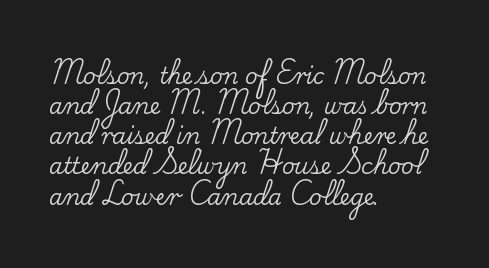
Q: Is the text italic (slanted)? A: Yes.
Q: Is the text underlined? A: No.
Q: How is the paragraph aligned? A: Left-aligned.
Q: Is the spacing between letters normal or unusually wide? A: Normal.
Q: Is the spacing between lines tight, normal or loose? A: Normal.
